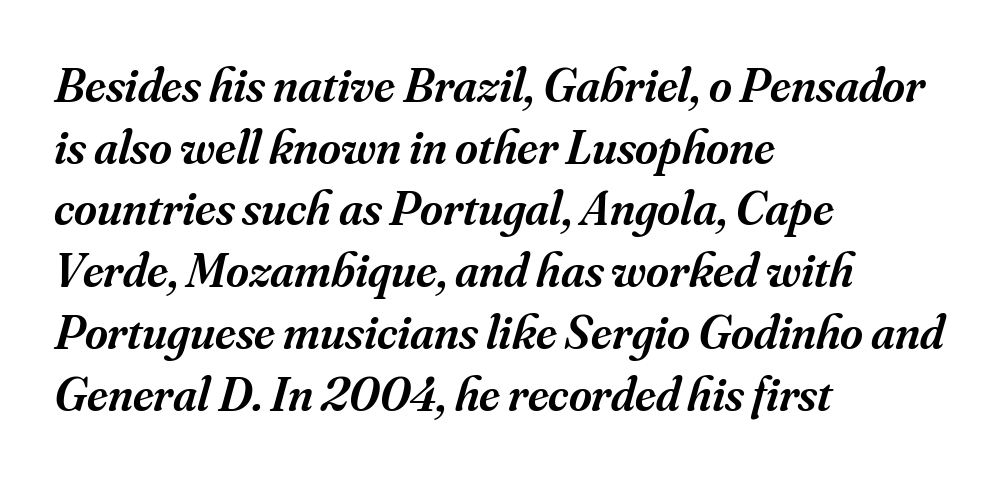
The image shows 49 px semibold serif type, italic (leaning right); set left-aligned, normal line spacing (1.26x), normal letter spacing, not underlined; medium stroke contrast and a small x-height.
